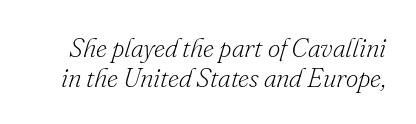
{"italic": "yes", "lean": "right", "slant_degrees": 16, "bold": "no", "underline": "no", "line_spacing": "tight", "line_spacing_ratio": 1.11, "letter_spacing": "normal", "letter_spacing_em": 0.0, "glyph_px": 27}
